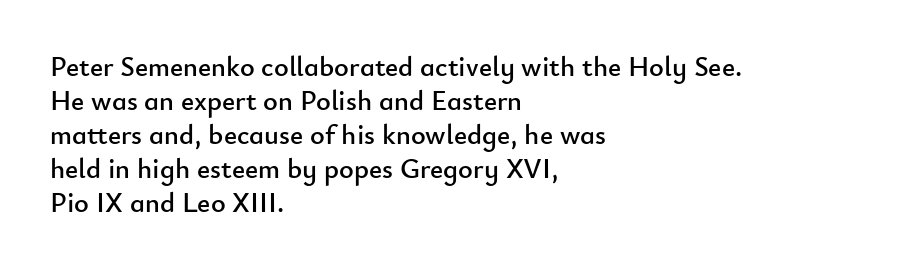
{"serif": "no", "italic": "no", "width": "normal", "stroke_contrast": "low", "x_height": "small", "monospaced": "no", "underline": "no", "align": "left", "line_spacing_ratio": 1.21, "letter_spacing": "normal", "letter_spacing_em": 0.0, "glyph_px": 28}
